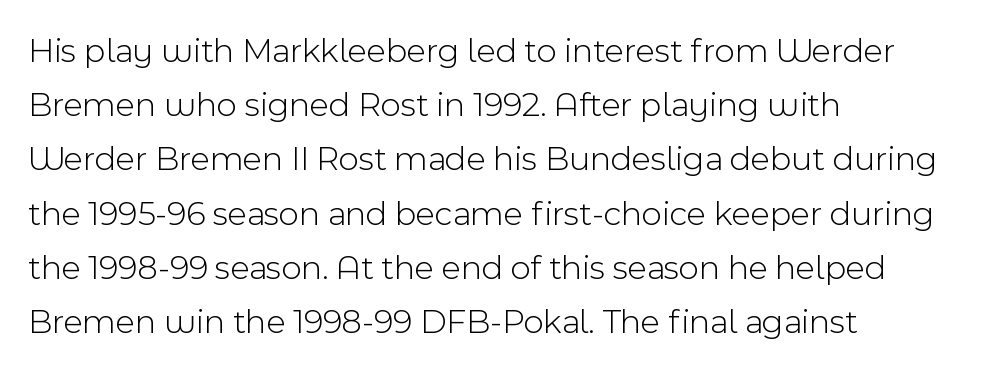
Layout note: lines flush left. Looks like regular typesetting: each glyph gets only the width it needs. The letters sit at their default tracking, neither squeezed nor spread. Quick note: interline space is typical.
